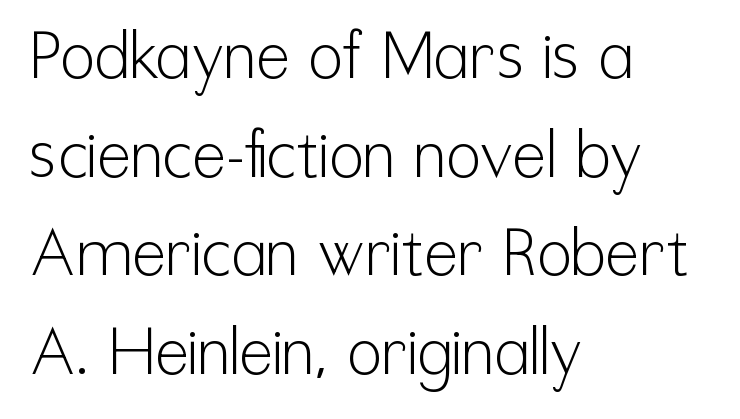
Q: Is the text bold? A: No.
Q: Is the text italic (slanted)? A: No, it is upright.
Q: Is the typeface a serif or a sans-serif typeface? A: Sans-serif.
Q: Is the text underlined? A: No.
Q: How is the paragraph aligned? A: Left-aligned.
Q: Is the spacing between letters normal or unusually wide? A: Normal.
Q: Is the spacing between lines tight, normal or loose? A: Normal.
Q: Width (condensed, normal, or wide)? A: Condensed.
Q: Stroke contrast? A: Low.
Q: x-height? A: Medium.
Q: Monospaced? A: No.
